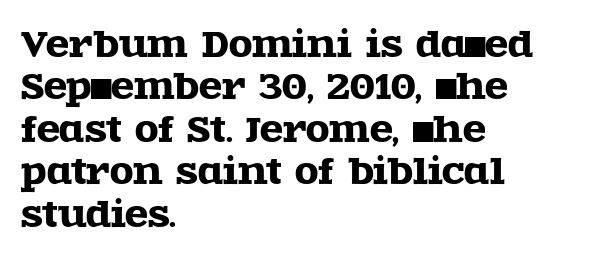
The image shows 34 px wide serif type, upright; set left-aligned, normal line spacing (1.25x), normal letter spacing, not underlined; a large x-height.
